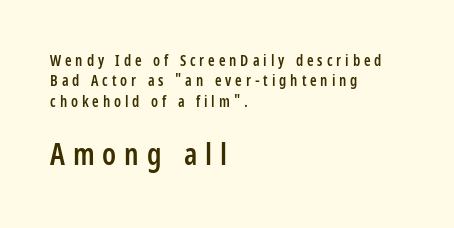
Q: Is the text bold? A: Semi-bold.
Q: Is the text italic (slanted)? A: No, it is upright.
Q: Is the typeface a serif or a sans-serif typeface? A: Sans-serif.
Q: Is the text underlined? A: No.
Q: How is the paragraph aligned? A: Left-aligned.
Q: Is the spacing between letters normal or unusually wide? A: Unusually wide.
Q: Is the spacing between lines tight, normal or loose? A: Normal.
Q: Which block of text is set in a larger size, the first (top) or the second (bottom)? A: The second (bottom) one.
Q: Width (condensed, normal, or wide)? A: Condensed.
Q: Stroke contrast? A: Low.
Q: x-height? A: Large.
Q: Monospaced? A: No.
